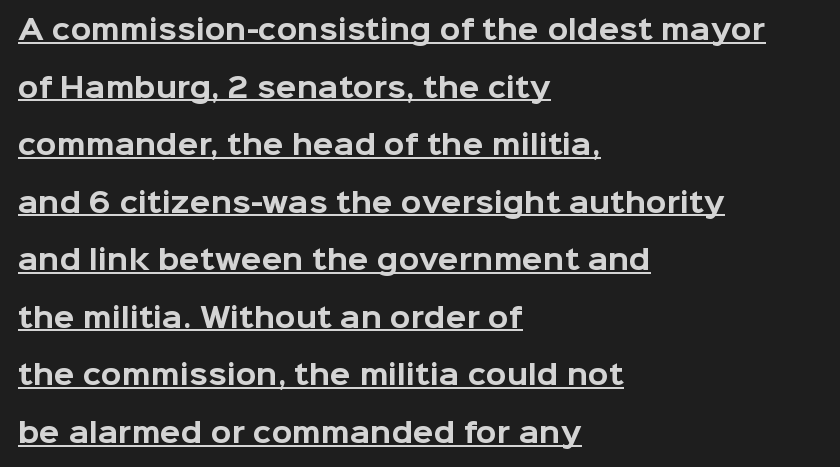
The image shows 27 px bold type, upright; set left-aligned, loose line spacing (2.13x), normal letter spacing, underlined.
